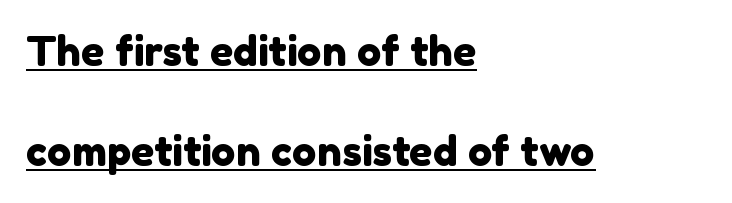
The image shows 41 px sans-serif type; set left-aligned, loose line spacing (2.45x), normal letter spacing, underlined; a medium x-height.
